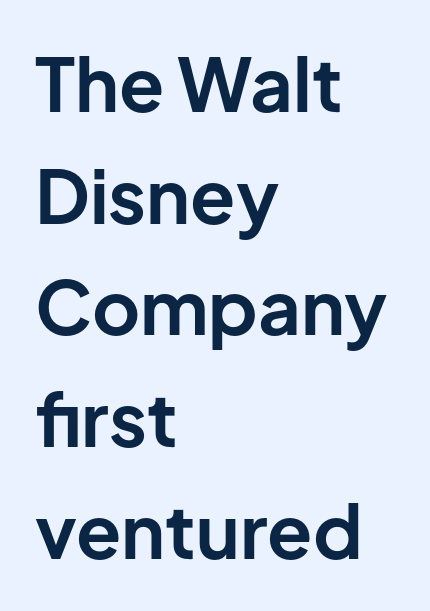
A typesetter would mark this as roman, not italic. Check the space under the baseline: it is left empty. I'd describe the lettering as bold — thick and assertive. The letterforms sit shoulder to shoulder at normal distance.
